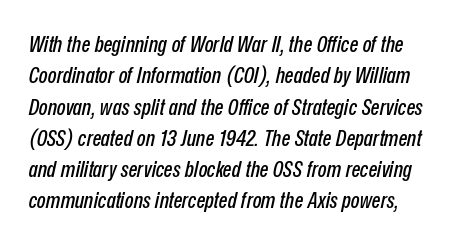
Designer's note — italics engaged. The baseline area is clear. The face used here is rendered with its standard letterfit. Baseline-to-baseline distance is the conventional proportion of letter height.
